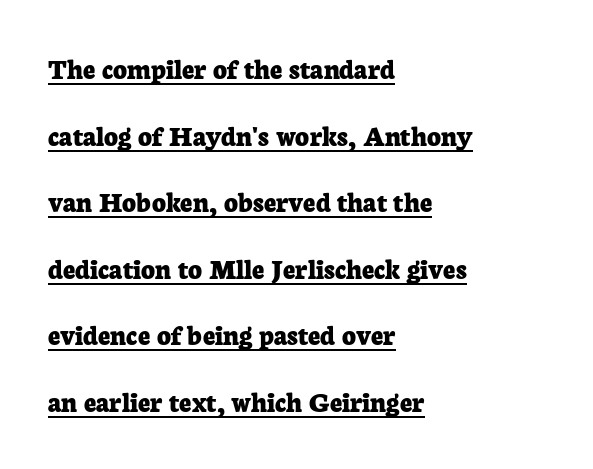
The image shows 30 px bold serif type, upright; set left-aligned, loose line spacing (2.22x), normal letter spacing, underlined; low stroke contrast and a medium x-height.
